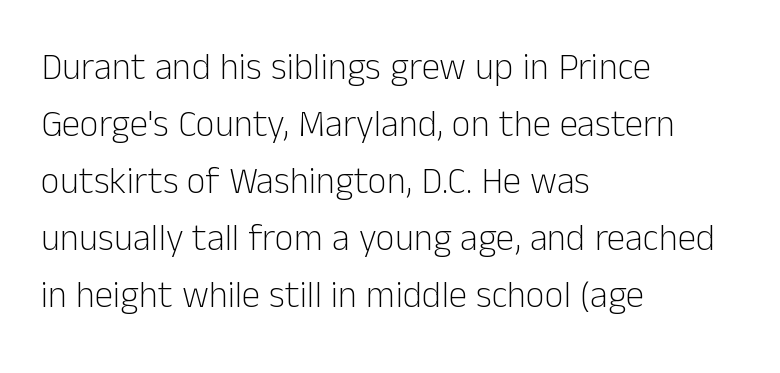
The image shows 37 px light sans-serif type, upright; set left-aligned, normal line spacing (1.54x), normal letter spacing, not underlined; low stroke contrast and a medium x-height.
